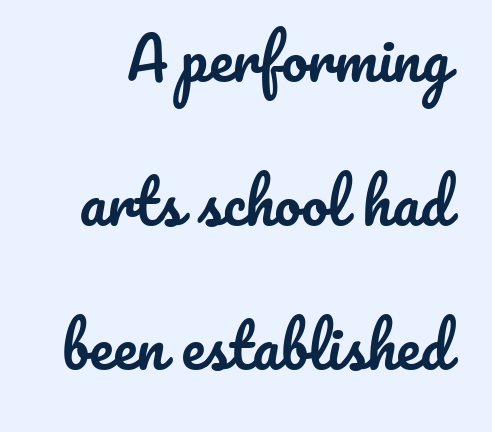
Q: Is the text italic (slanted)? A: Yes.
Q: Is the text underlined? A: No.
Q: Is the spacing between letters normal or unusually wide? A: Normal.
Q: Is the spacing between lines tight, normal or loose? A: Loose.
Q: Width (condensed, normal, or wide)? A: Normal.
Q: Stroke contrast? A: Low.
Q: x-height? A: Small.
Q: Monospaced? A: No.
